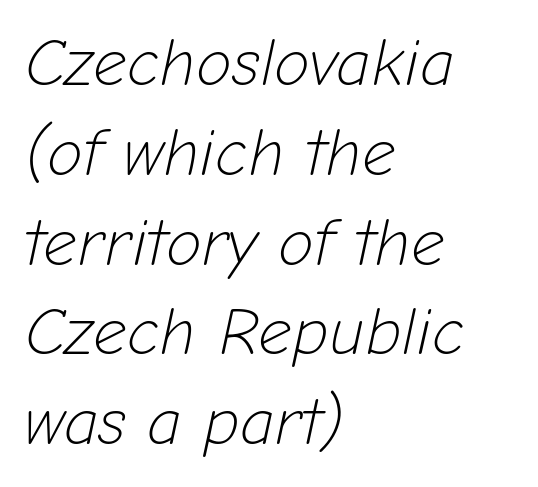
{"italic": "yes", "lean": "right", "slant_degrees": 12, "bold": "no", "weight": "light", "width": "normal", "stroke_contrast": "low", "x_height": "medium", "monospaced": "no", "underline": "no", "align": "left", "line_spacing": "normal", "line_spacing_ratio": 1.36, "letter_spacing": "normal", "letter_spacing_em": 0.0, "glyph_px": 66}
